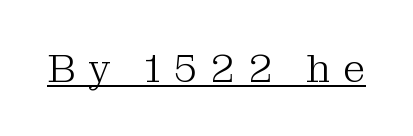
Every character sits straight up, as roman type does. The text was rendered using a seriffed face with decorative stroke endings. You could not count columns in this text — the font is proportionally spaced. The font sits on the lighter half of the weight spectrum, regular included.
